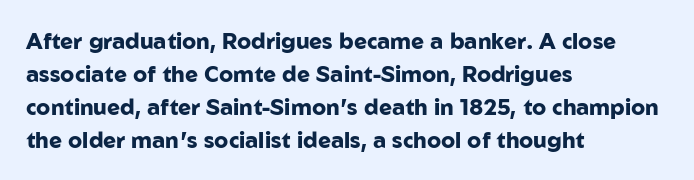
Q: Is the text bold? A: Yes.
Q: Is the text italic (slanted)? A: No, it is upright.
Q: Is the text underlined? A: No.
Q: How is the paragraph aligned? A: Left-aligned.
Q: Is the spacing between letters normal or unusually wide? A: Normal.
Q: Is the spacing between lines tight, normal or loose? A: Normal.
